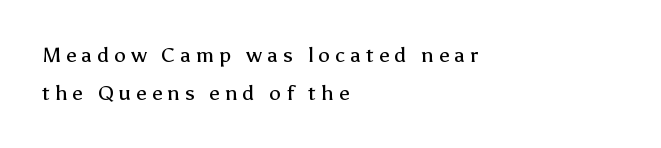
The image shows 21 px text type, upright; set left-aligned, line spacing 1.79x, unusually wide letter spacing (+0.24 em), not underlined.
